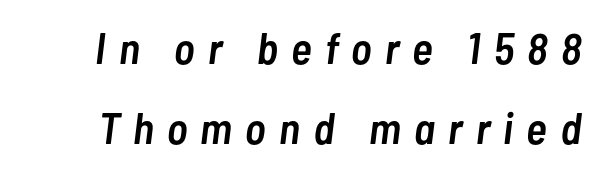
The image shows 44 px semibold, condensed type, italic (leaning right); set line spacing 1.82x, unusually wide letter spacing (+0.3 em), not underlined; low stroke contrast and a medium x-height.
